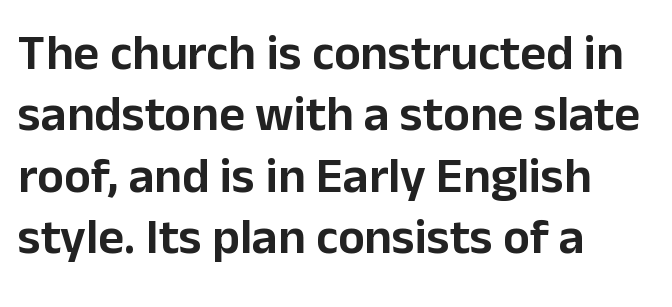
{"serif": "no", "italic": "no", "width": "normal", "stroke_contrast": "low", "x_height": "medium", "monospaced": "no", "underline": "no", "align": "left", "line_spacing_ratio": 1.23, "letter_spacing": "normal", "letter_spacing_em": 0.0, "glyph_px": 50}
